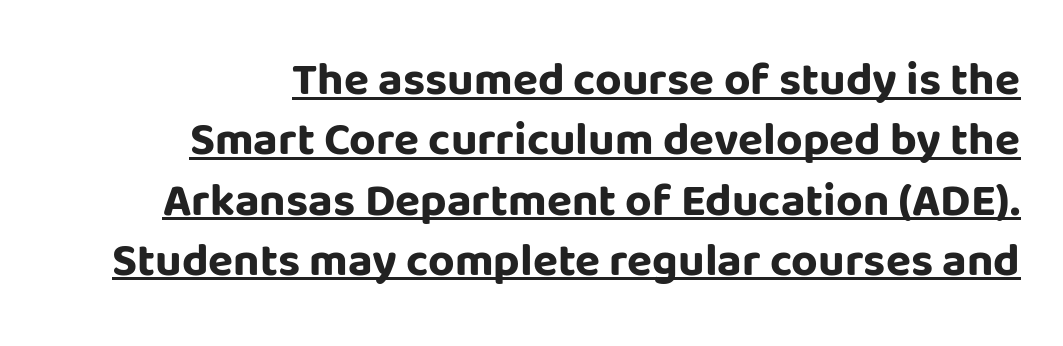
Q: Is the text bold? A: Yes.
Q: Is the text italic (slanted)? A: No, it is upright.
Q: Is the typeface a serif or a sans-serif typeface? A: Sans-serif.
Q: Is the text underlined? A: Yes.
Q: How is the paragraph aligned? A: Right-aligned.
Q: Is the spacing between letters normal or unusually wide? A: Normal.
Q: Is the spacing between lines tight, normal or loose? A: Normal.
Q: Width (condensed, normal, or wide)? A: Normal.
Q: Stroke contrast? A: Low.
Q: x-height? A: Large.
Q: Monospaced? A: No.
